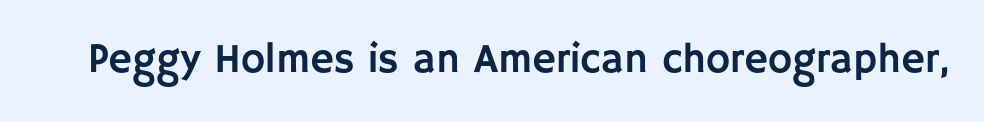
The image shows 41 px sans-serif type, upright; set normal letter spacing, not underlined; low stroke contrast and a large x-height.
